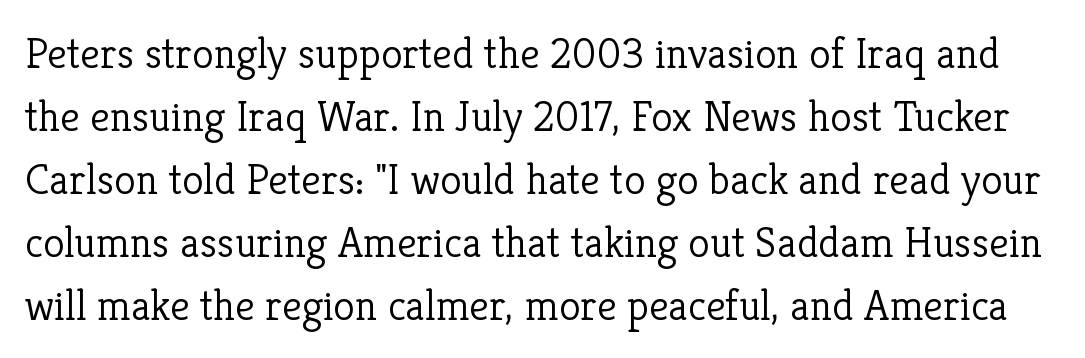
The image shows 44 px light serif type, upright; set normal line spacing (1.43x), normal letter spacing, not underlined; low stroke contrast and a medium x-height.
